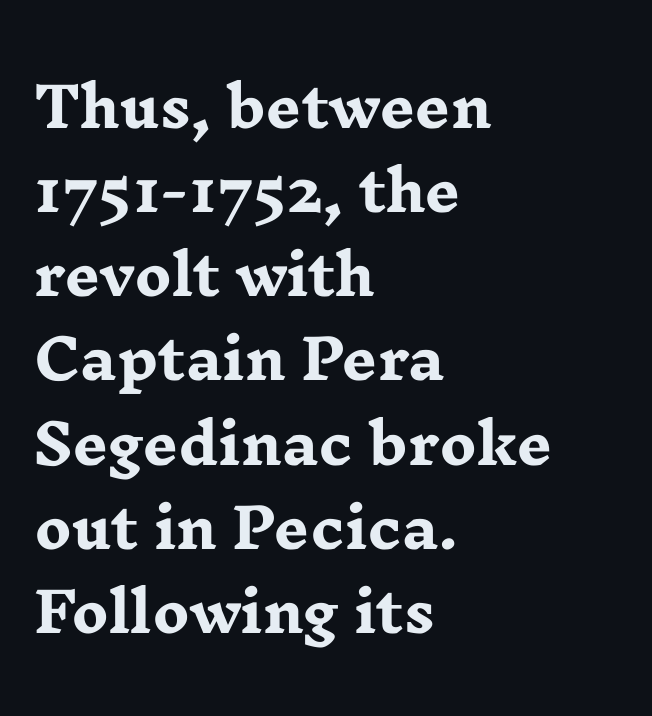
{"serif": "yes", "italic": "no", "bold": "yes", "weight": "heavy", "width": "wide", "stroke_contrast": "low", "x_height": "medium", "monospaced": "no", "underline": "no", "align": "left", "line_spacing": "normal", "line_spacing_ratio": 1.53, "letter_spacing": "normal", "letter_spacing_em": 0.0, "glyph_px": 55}
